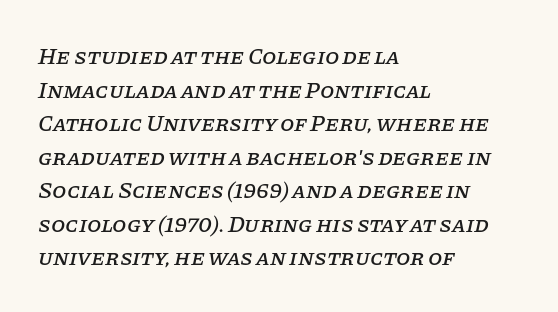
The image shows 23 px text type, italic (leaning right); set left-aligned, normal line spacing (1.46x), normal letter spacing, not underlined.
